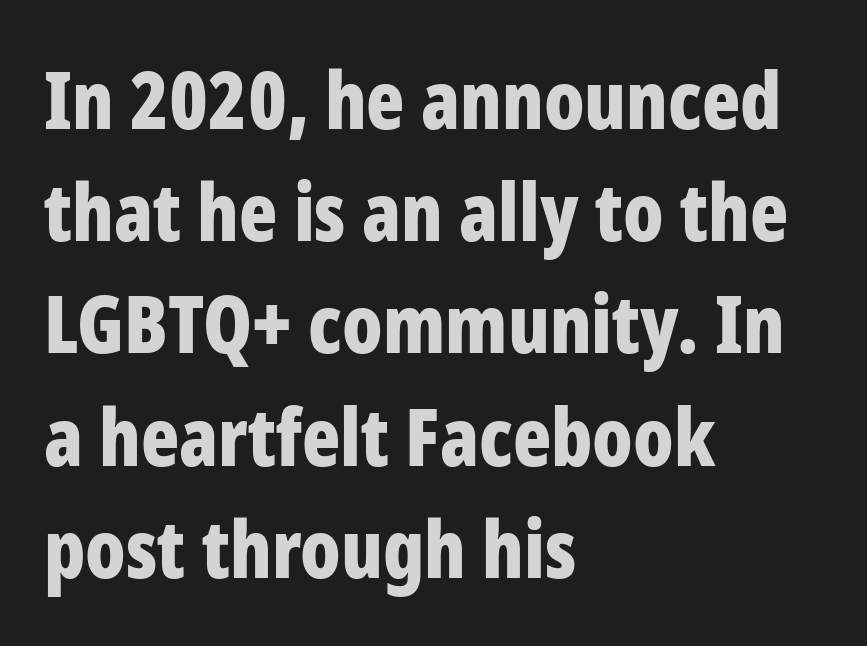
{"serif": "no", "italic": "no", "bold": "yes", "weight": "bold", "width": "condensed", "stroke_contrast": "low", "x_height": "medium", "monospaced": "no", "underline": "no", "align": "left", "line_spacing": "normal", "line_spacing_ratio": 1.42, "letter_spacing": "normal", "letter_spacing_em": 0.0, "glyph_px": 79}
